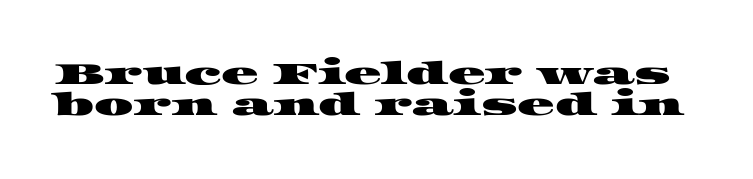
The image shows 31 px wide serif type; set tight line spacing (1.01x), normal letter spacing, not underlined; high stroke contrast and a large x-height.
